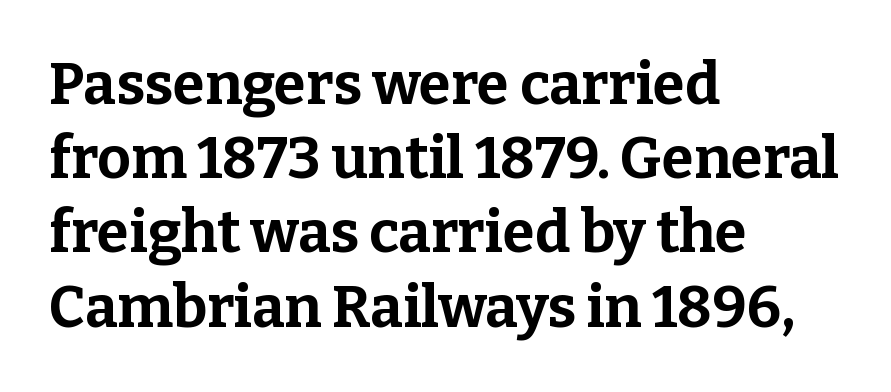
The image shows 58 px bold serif type, upright; set left-aligned, normal line spacing (1.28x), normal letter spacing, not underlined; low stroke contrast and a medium x-height.
